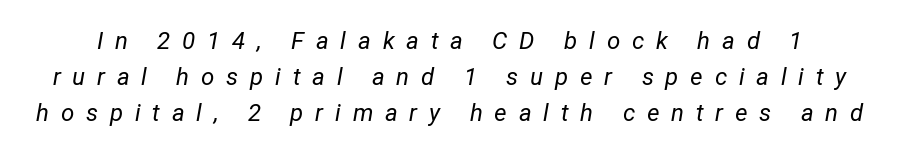
Inter-character spacing is expanded well beyond the font's built-in metrics. The passage shown is not bold in any degree. This is oblique type, the kind used for emphasis or titles. Honestly, there is no underline to notice here at all.
